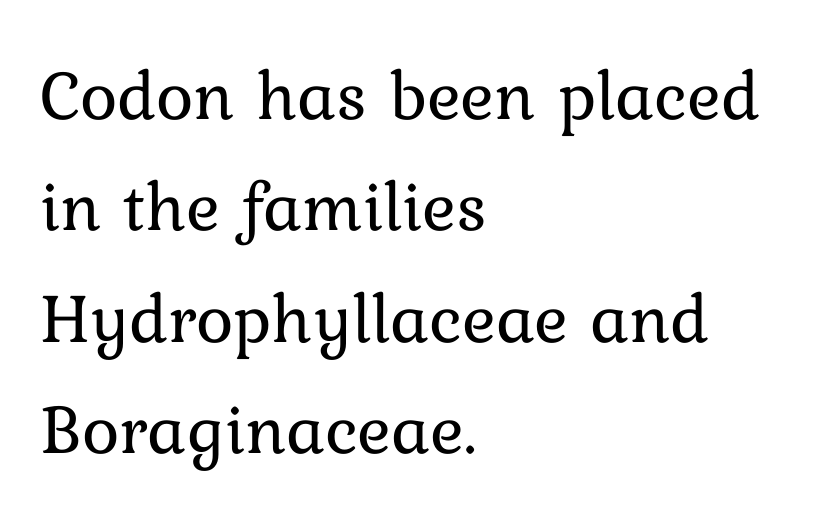
Caption: multi-line text, flush left, ragged right. The type is set solid horizontally, with unmodified tracking. Only glyphs here, with clear space below each row. Character widths vary here, with narrow letters taking less room than wide ones.
